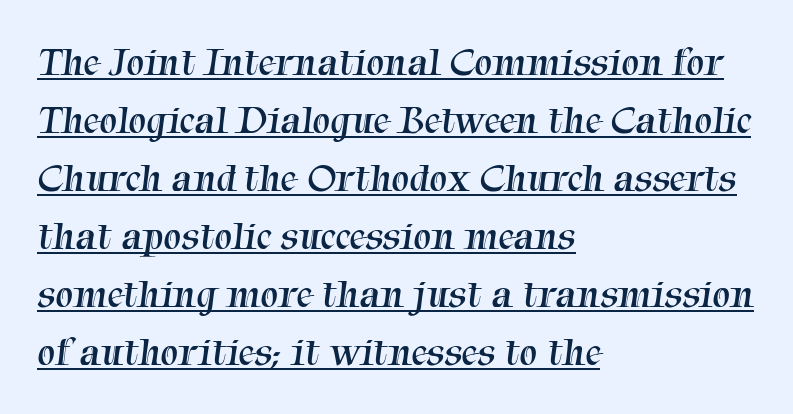
The image shows 40 px regular-weight serif type; set left-aligned, normal line spacing (1.45x), normal letter spacing, underlined; medium stroke contrast and a medium x-height.
